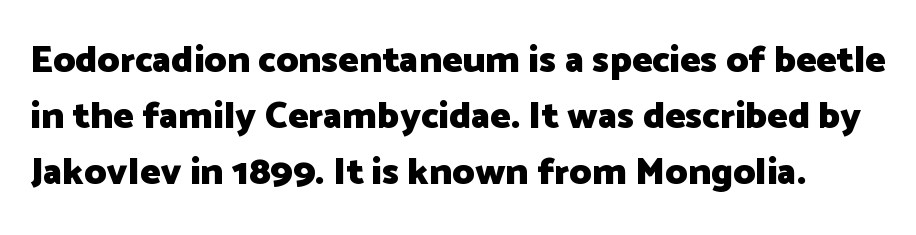
Q: Is the text bold? A: Yes.
Q: Is the text italic (slanted)? A: No, it is upright.
Q: Is the typeface a serif or a sans-serif typeface? A: Sans-serif.
Q: Is the text underlined? A: No.
Q: Is the spacing between letters normal or unusually wide? A: Normal.
Q: Is the spacing between lines tight, normal or loose? A: Normal.
Q: Width (condensed, normal, or wide)? A: Normal.
Q: Stroke contrast? A: Low.
Q: x-height? A: Medium.
Q: Monospaced? A: No.
